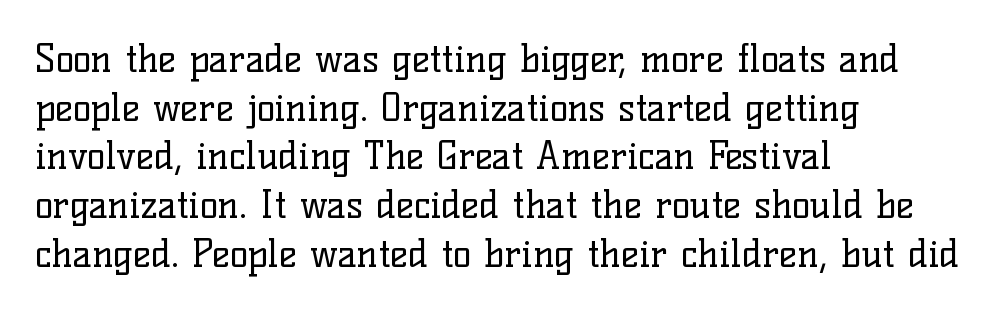
{"serif": "yes", "italic": "no", "bold": "no", "weight": "regular", "width": "normal", "stroke_contrast": "low", "x_height": "medium", "monospaced": "no", "underline": "no", "align": "left", "line_spacing": "normal", "line_spacing_ratio": 1.28, "letter_spacing": "normal", "letter_spacing_em": 0.0, "glyph_px": 38}
